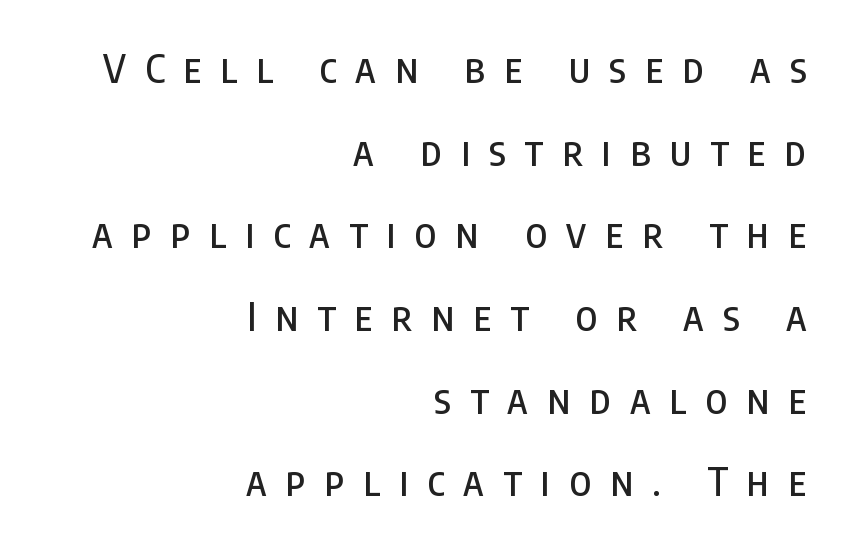
Compared with typical paragraphs, the rows here are farther apart. This is sans-serif lettering, the kind often seen on screens and signage. The paragraph shown leans on its right margin. The type sits square on the baseline with zero lean. Someone cranked the tracking dial way up on this one.
